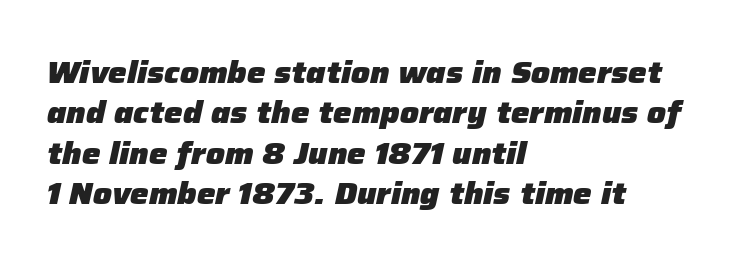
The lines in this sample share a left origin and differ only in where they stop. The lettering tilts uniformly, giving the passage an italic look. Honestly, there is no underline to notice here at all. The vertical gap from one line to the next is medium. You'd pick this weight for a headline — it's a proper bold.
